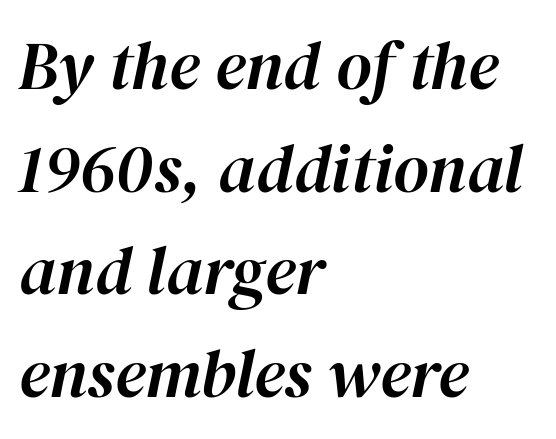
Horizontal bands of white between lines are of average thickness. Each row of text sits above clean, open space. Looks like regular typesetting: each glyph gets only the width it needs. The line texture is even and compact thanks to regular tracking. Line starts are locked; line ends wander.
